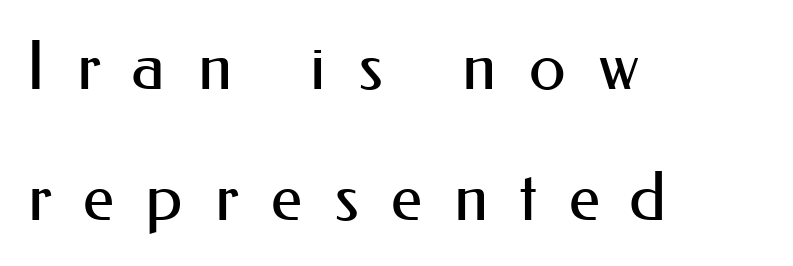
The face used here is a sans, in the tradition of grotesques and geometrics. These lines stack with their left ends in a neat column. Compared with typical paragraphs, the rows here are farther apart. No italicization has been applied; the sample stays upright. You could not count columns in this text — the font is proportionally spaced.
